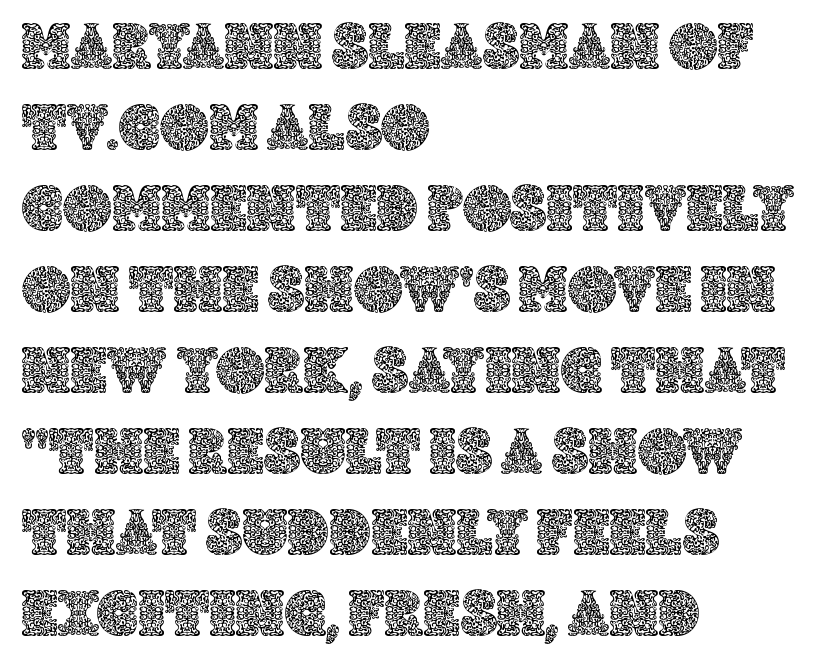
Upright lettering throughout. A typesetter would call this zero additional tracking. The space directly below the letters is spotless. Think of a printed novel: that variable character pitch is what you see here. These lines are set flush left with a ragged right edge.
